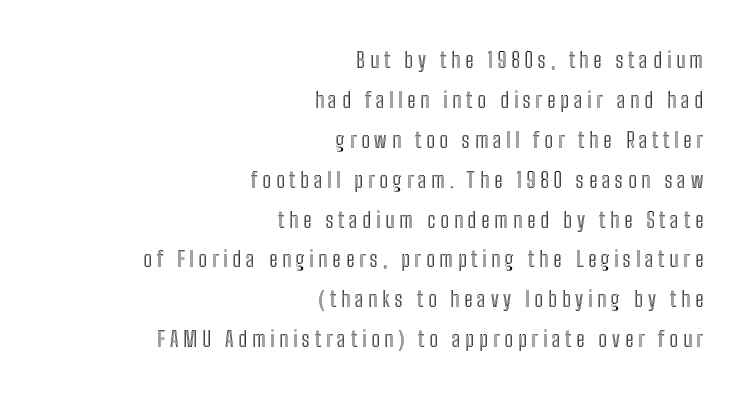
The image shows 21 px text type, upright; set right-aligned, loose line spacing (1.9x), unusually wide letter spacing (+0.23 em), not underlined.
